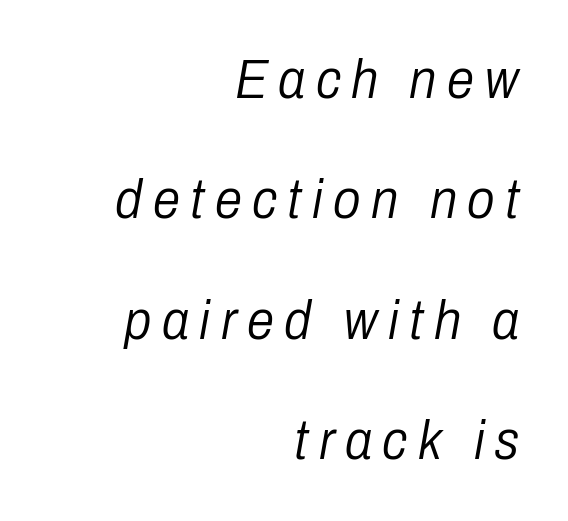
The image shows 55 px light, condensed type, italic (leaning right); set right-aligned, loose line spacing (2.19x), not underlined; low stroke contrast and a medium x-height.
